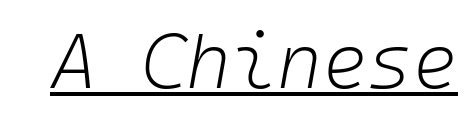
Q: Is the text bold? A: No.
Q: Is the text italic (slanted)? A: Yes, it leans right by about 10 degrees.
Q: Is the text underlined? A: Yes.
Q: Is the spacing between letters normal or unusually wide? A: Normal.
Q: Width (condensed, normal, or wide)? A: Normal.
Q: Stroke contrast? A: Low.
Q: x-height? A: Medium.
Q: Monospaced? A: Yes.
